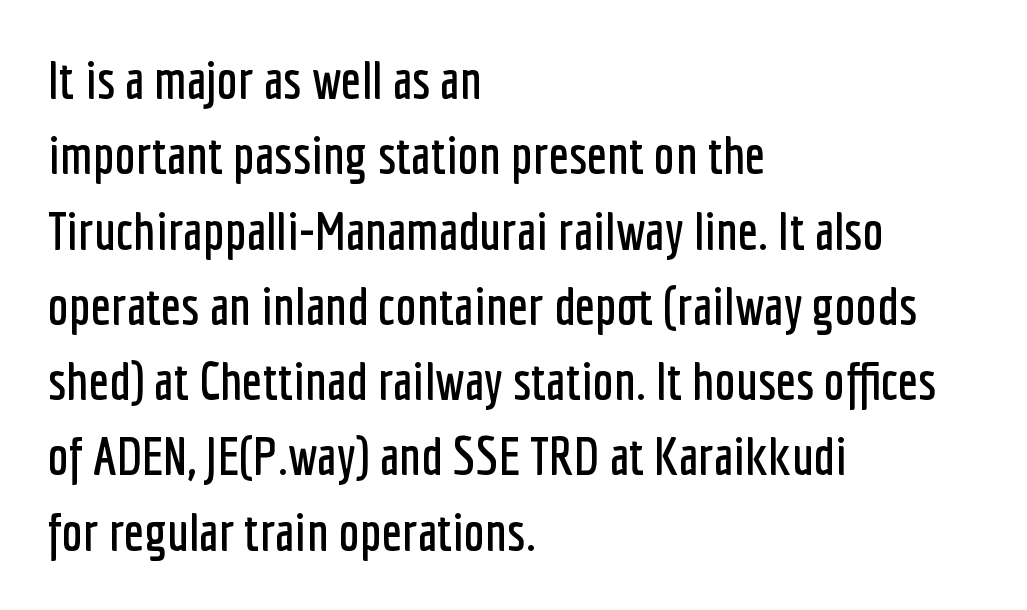
Is this a fixed-width face? No — the glyphs have proportional, varying widths. The specimen omits any rule beneath the text block's lines. A classic flush-left, rag-right setting is used for this passage. A roman cut, with each character standing at attention. Rows of type keep a routine distance in the vertical direction.
